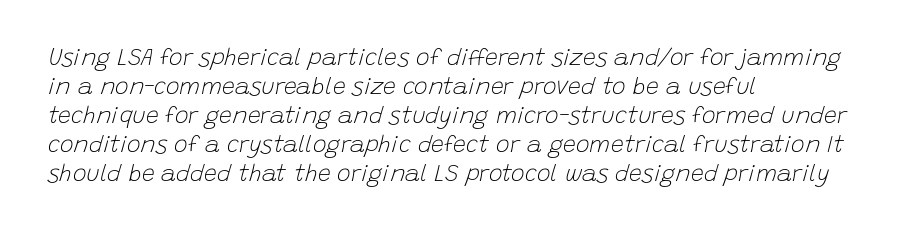
{"italic": "yes", "lean": "right", "slant_degrees": 15, "bold": "no", "underline": "no", "align": "left", "line_spacing": "normal", "line_spacing_ratio": 1.26, "letter_spacing": "normal", "letter_spacing_em": 0.0, "glyph_px": 23}
